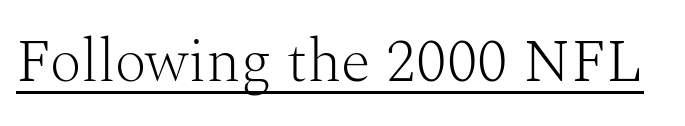
The image shows 61 px light serif type, upright; set normal letter spacing, underlined; medium stroke contrast and a medium x-height.
